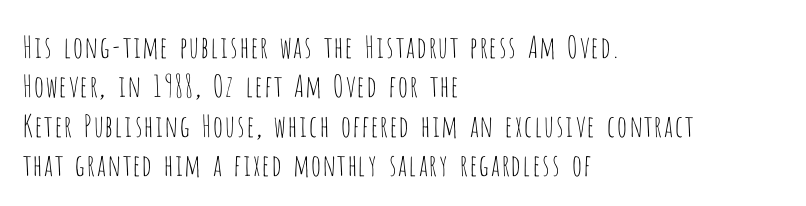
{"serif": "no", "italic": "no", "bold": "no", "weight": "thin", "width": "condensed", "stroke_contrast": "low", "x_height": "large", "monospaced": "no", "underline": "no", "align": "left", "line_spacing": "normal", "line_spacing_ratio": 1.31, "letter_spacing": "normal", "letter_spacing_em": 0.0, "glyph_px": 30}
